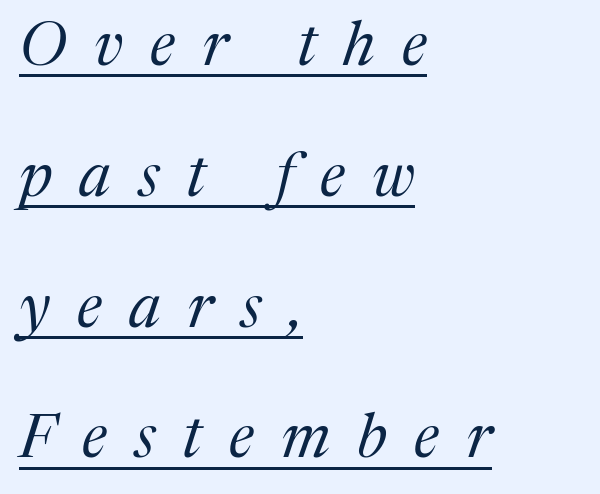
This sample has the flowing, uneven cadence of proportional lettering. Short note: letters widely spaced. What's the leading like? Stretched, with rows far apart. Like a heading marked for emphasis, these lines bear an underscore.
